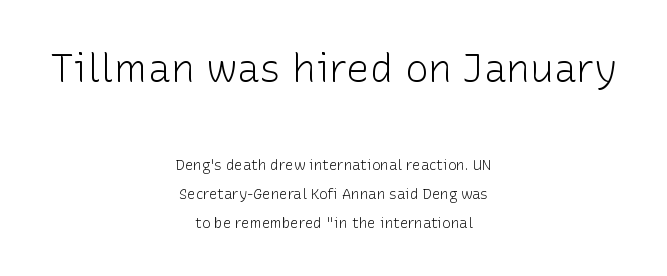
Q: Is the text bold? A: No.
Q: Is the text italic (slanted)? A: No, it is upright.
Q: Is the typeface a serif or a sans-serif typeface? A: Sans-serif.
Q: Is the text underlined? A: No.
Q: How is the paragraph aligned? A: Centered.
Q: Is the spacing between letters normal or unusually wide? A: Normal.
Q: Is the spacing between lines tight, normal or loose? A: Loose.
Q: Which block of text is set in a larger size, the first (top) or the second (bottom)? A: The first (top) one.
Q: Width (condensed, normal, or wide)? A: Normal.
Q: Stroke contrast? A: Low.
Q: x-height? A: Medium.
Q: Monospaced? A: No.
